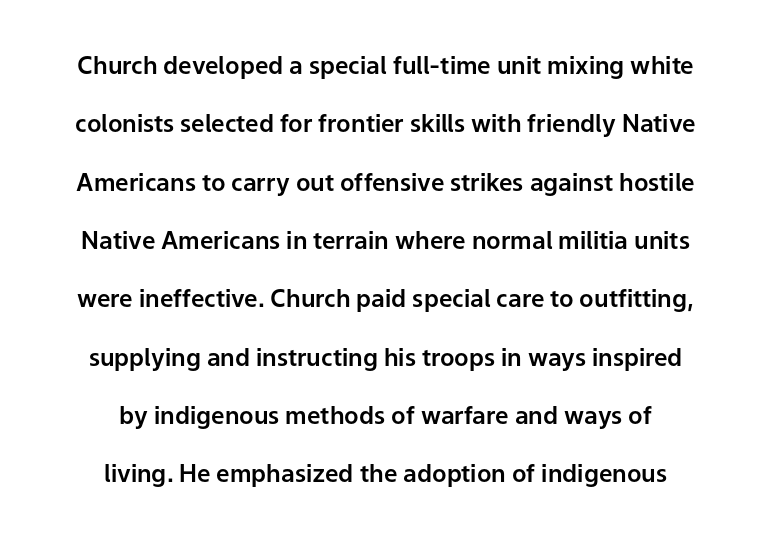
Vertically, the passage feels expansive, rows floating well apart. Ordinary non-slanted type is in use. Line starts and ends both wander, symmetrically. Descenders are the only things crossing below the line. Is the letter spacing exaggerated? No — it looks like the ordinary default.
